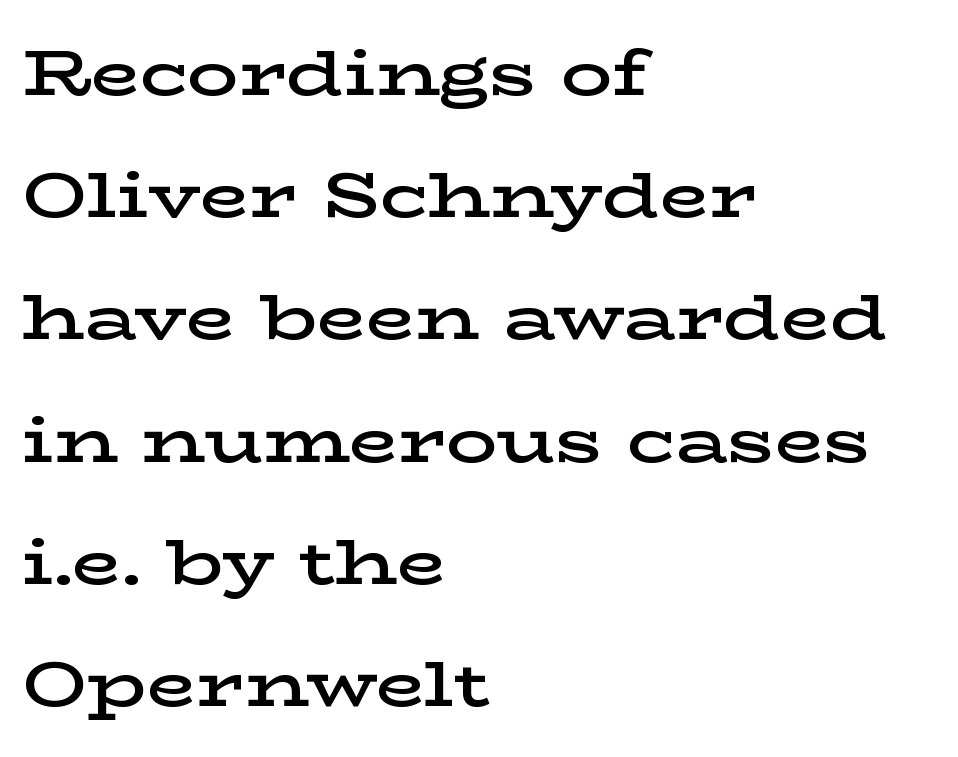
{"serif": "yes", "italic": "no", "bold": "semi", "weight": "semibold", "width": "wide", "stroke_contrast": "low", "x_height": "medium", "monospaced": "no", "underline": "no", "align": "left", "line_spacing": "loose", "line_spacing_ratio": 1.91, "letter_spacing": "normal", "letter_spacing_em": 0.0, "glyph_px": 64}
